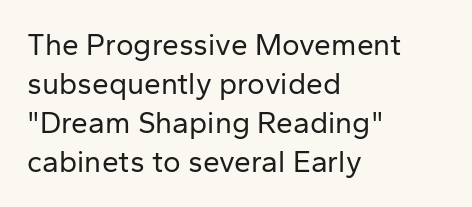
Q: Is the text bold? A: No.
Q: Is the text italic (slanted)? A: No, it is upright.
Q: Is the typeface a serif or a sans-serif typeface? A: Sans-serif.
Q: Is the text underlined? A: No.
Q: How is the paragraph aligned? A: Left-aligned.
Q: Is the spacing between letters normal or unusually wide? A: Normal.
Q: Is the spacing between lines tight, normal or loose? A: Normal.
Q: Width (condensed, normal, or wide)? A: Normal.
Q: Stroke contrast? A: Low.
Q: x-height? A: Medium.
Q: Monospaced? A: No.
